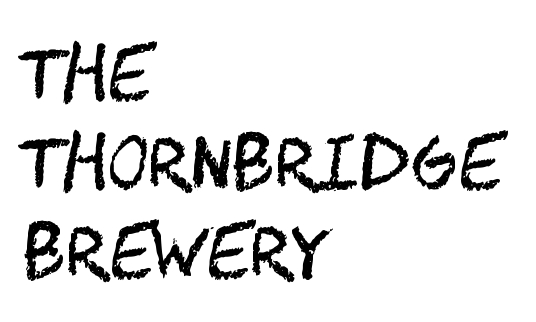
The image shows 70 px regular-weight, condensed sans-serif type, upright; set left-aligned, normal line spacing (1.27x), normal letter spacing, not underlined; medium stroke contrast and a large x-height.
